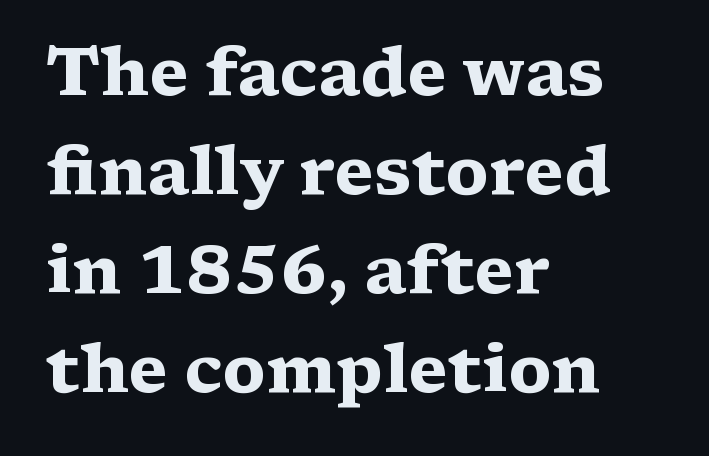
{"serif": "yes", "italic": "no", "bold": "yes", "weight": "heavy", "width": "wide", "stroke_contrast": "medium", "x_height": "medium", "monospaced": "no", "underline": "no", "align": "left", "line_spacing": "normal", "line_spacing_ratio": 1.5, "letter_spacing": "normal", "letter_spacing_em": 0.0, "glyph_px": 66}
